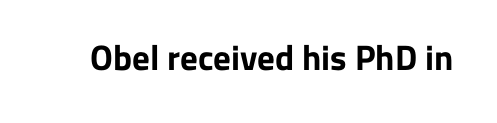
{"serif": "no", "italic": "no", "bold": "yes", "weight": "bold", "width": "normal", "stroke_contrast": "low", "x_height": "medium", "monospaced": "no", "underline": "no", "letter_spacing": "normal", "letter_spacing_em": 0.0, "glyph_px": 35}
